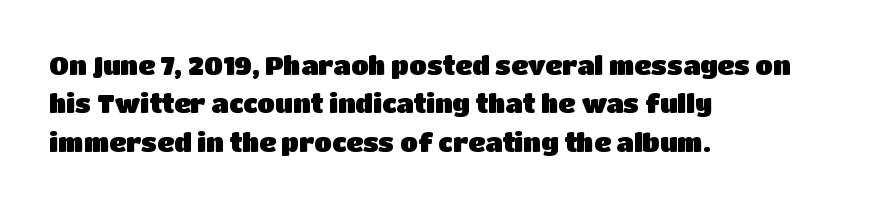
{"italic": "no", "underline": "no", "align": "left", "line_spacing": "normal", "line_spacing_ratio": 1.48, "letter_spacing": "normal", "letter_spacing_em": 0.0, "glyph_px": 26}
